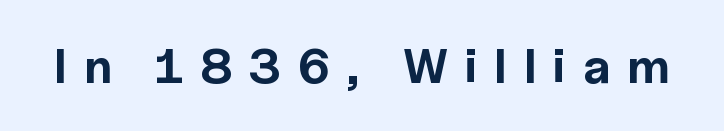
The image shows 49 px bold sans-serif type, upright; set unusually wide letter spacing (+0.34 em), not underlined; a medium x-height.
